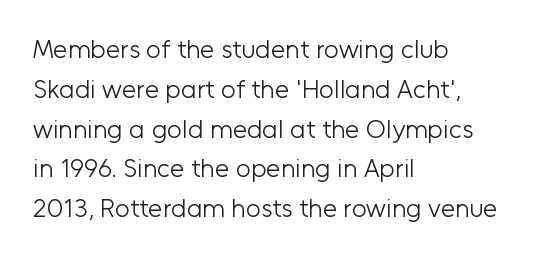
The image shows 26 px text type, upright; set left-aligned, normal line spacing (1.53x), normal letter spacing, not underlined.
